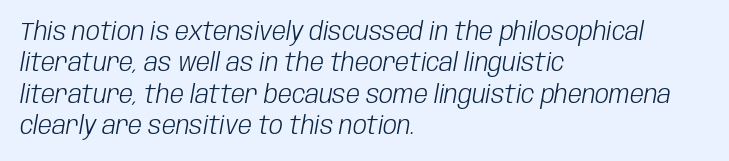
Q: Is the text bold? A: No.
Q: Is the text italic (slanted)? A: Yes, it leans right by about 10 degrees.
Q: Is the text underlined? A: No.
Q: How is the paragraph aligned? A: Left-aligned.
Q: Is the spacing between letters normal or unusually wide? A: Normal.
Q: Is the spacing between lines tight, normal or loose? A: Normal.
